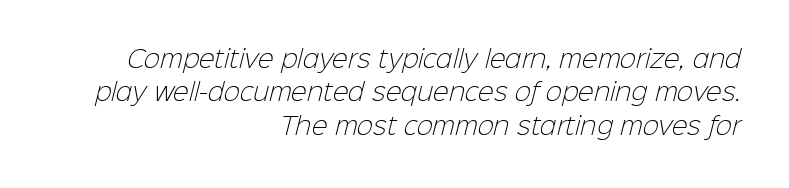
{"bold": "no", "underline": "no", "align": "right", "line_spacing": "normal", "line_spacing_ratio": 1.39, "letter_spacing": "normal", "letter_spacing_em": 0.0, "glyph_px": 24}
